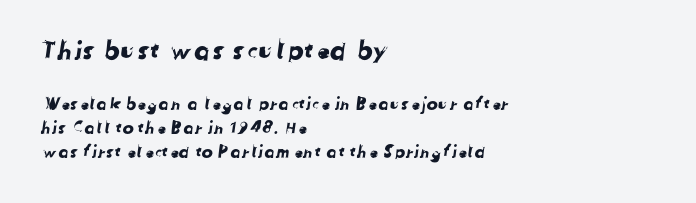
Clear beneath every line of the passage. Reading down the column, the eye jumps a familiar distance to each next line. One-word summary of the alignment: left. Scale decreases going downward across the two blocks.
